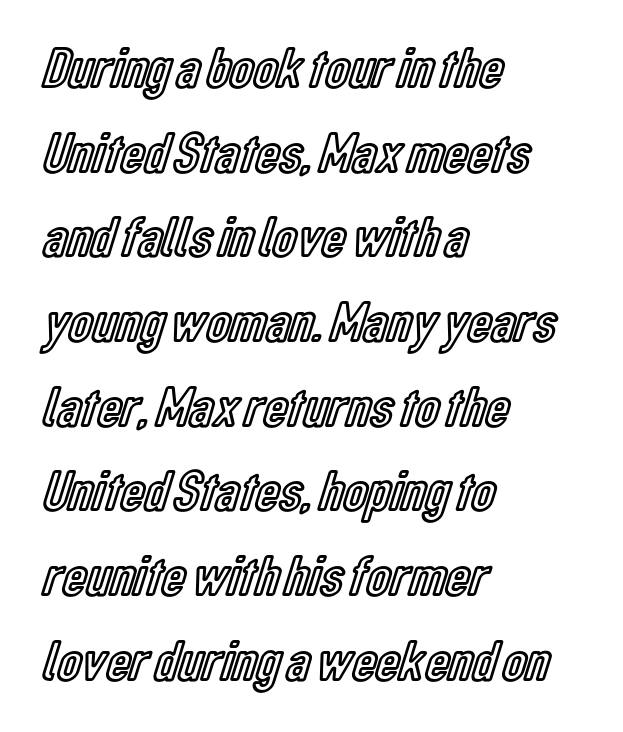
The image shows 58 px condensed type; set left-aligned, normal line spacing (1.46x), normal letter spacing, not underlined; a medium x-height.
